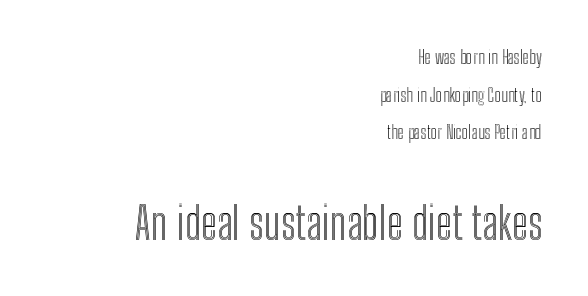
Q: Is the text italic (slanted)? A: No, it is upright.
Q: Is the text underlined? A: No.
Q: How is the paragraph aligned? A: Right-aligned.
Q: Is the spacing between letters normal or unusually wide? A: Normal.
Q: Is the spacing between lines tight, normal or loose? A: Loose.
Q: Which block of text is set in a larger size, the first (top) or the second (bottom)? A: The second (bottom) one.
Q: Width (condensed, normal, or wide)? A: Condensed.
Q: x-height? A: Medium.
Q: Monospaced? A: No.
